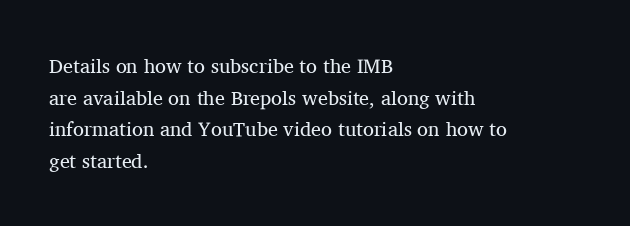
{"italic": "no", "bold": "no", "underline": "no", "align": "left", "line_spacing": "normal", "line_spacing_ratio": 1.58, "letter_spacing": "normal", "letter_spacing_em": 0.0, "glyph_px": 20}
